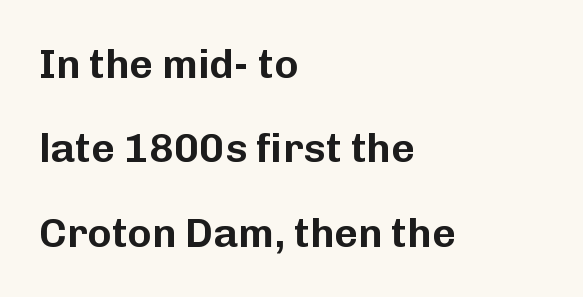
The image shows 41 px sans-serif type, upright; set left-aligned, loose line spacing (2.06x), normal letter spacing, not underlined; low stroke contrast and a medium x-height.
